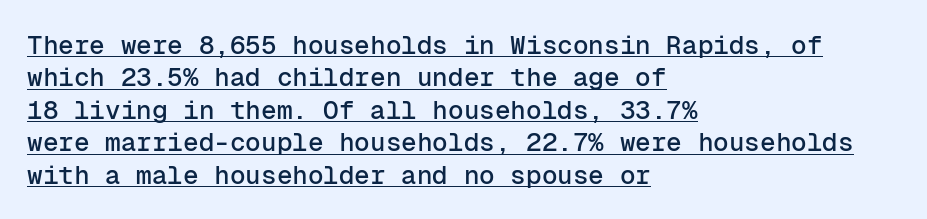
{"italic": "no", "underline": "yes", "align": "left", "line_spacing": "normal", "line_spacing_ratio": 1.25, "letter_spacing": "normal", "letter_spacing_em": 0.0, "glyph_px": 26}
